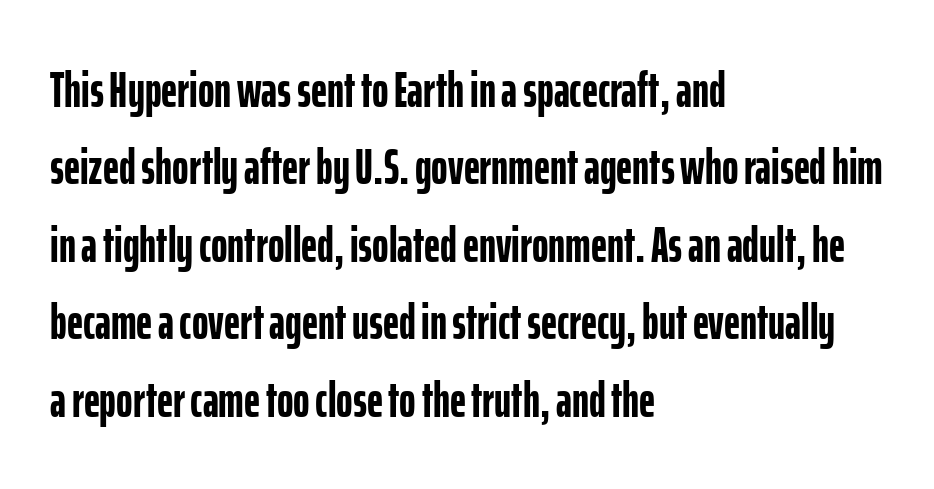
The image shows 50 px semibold, condensed sans-serif type, upright; set left-aligned, normal line spacing (1.55x), normal letter spacing, not underlined; low stroke contrast and a medium x-height.
